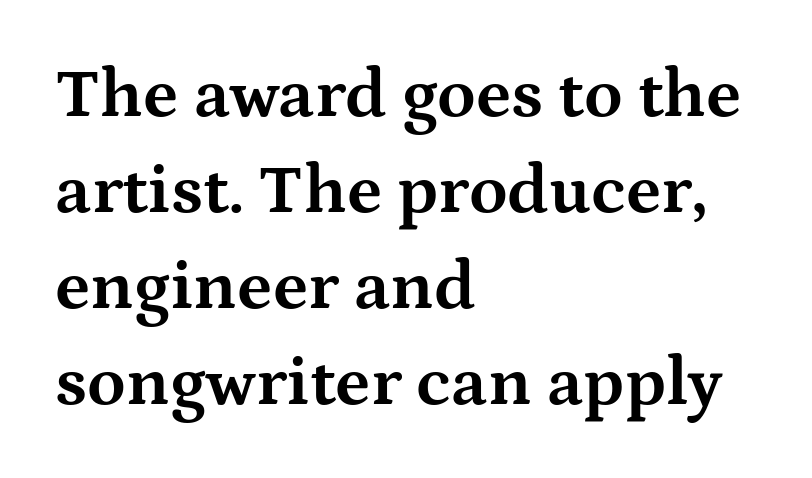
Q: Is the text bold? A: Yes.
Q: Is the text italic (slanted)? A: No, it is upright.
Q: Is the typeface a serif or a sans-serif typeface? A: Serif.
Q: Is the text underlined? A: No.
Q: How is the paragraph aligned? A: Left-aligned.
Q: Is the spacing between letters normal or unusually wide? A: Normal.
Q: Is the spacing between lines tight, normal or loose? A: Normal.
Q: Width (condensed, normal, or wide)? A: Wide.
Q: Stroke contrast? A: Medium.
Q: x-height? A: Medium.
Q: Monospaced? A: No.
